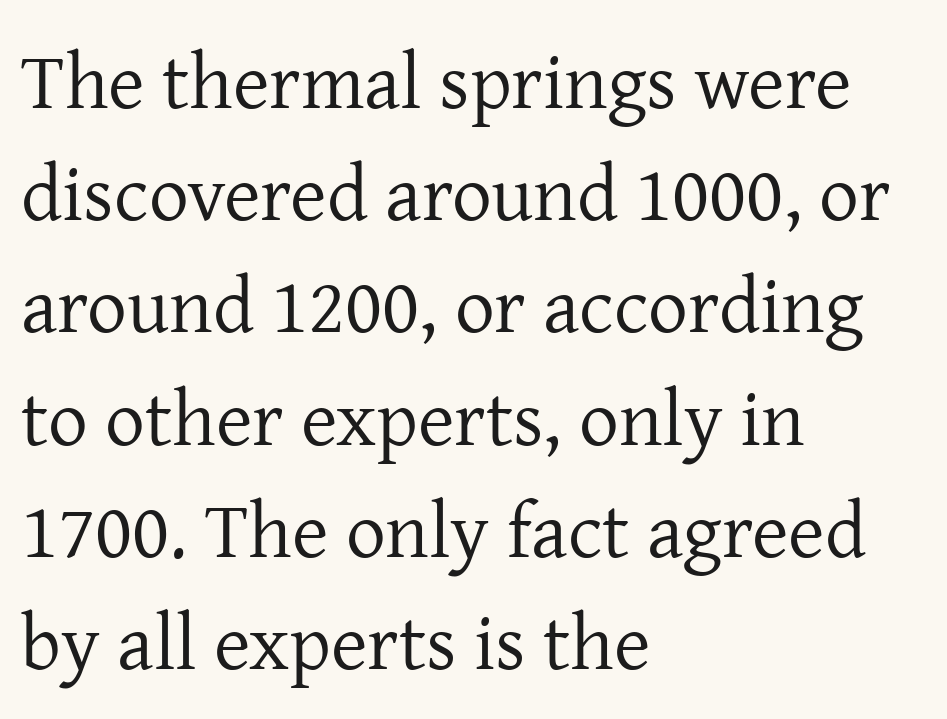
{"serif": "yes", "italic": "no", "bold": "no", "weight": "regular", "width": "normal", "stroke_contrast": "low", "x_height": "medium", "monospaced": "no", "underline": "no", "align": "left", "line_spacing": "normal", "line_spacing_ratio": 1.42, "letter_spacing": "normal", "letter_spacing_em": 0.0, "glyph_px": 79}
